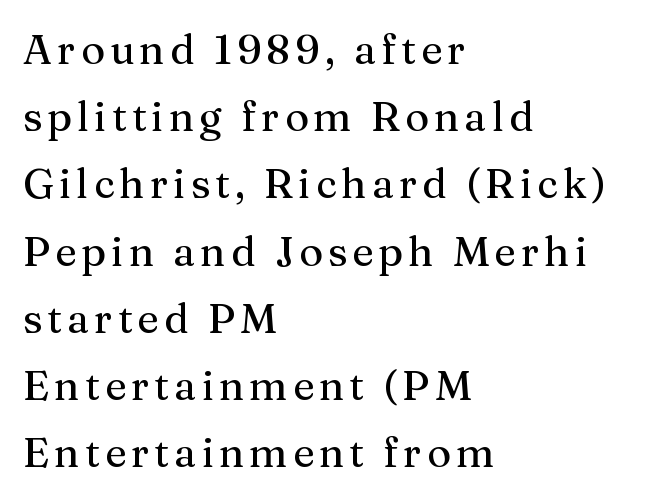
The image shows 41 px serif type, upright; set left-aligned, normal line spacing (1.64x), not underlined; medium stroke contrast and a medium x-height.
